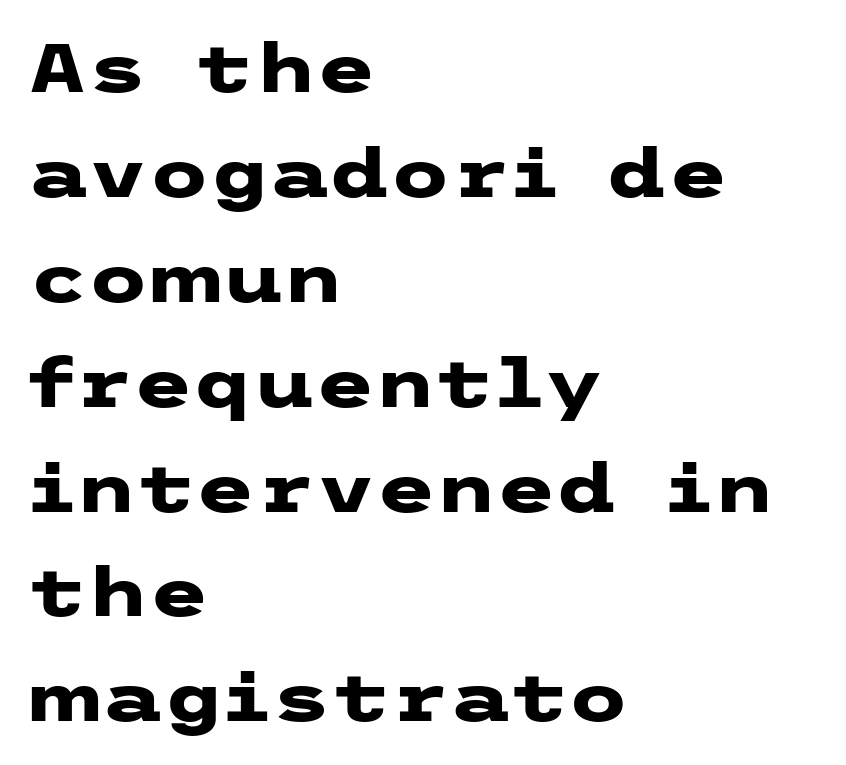
{"serif": "no", "italic": "no", "bold": "yes", "weight": "heavy", "width": "wide", "stroke_contrast": "low", "x_height": "medium", "underline": "no", "align": "left", "line_spacing": "normal", "line_spacing_ratio": 1.52, "letter_spacing": "normal", "letter_spacing_em": 0.0, "glyph_px": 69}
